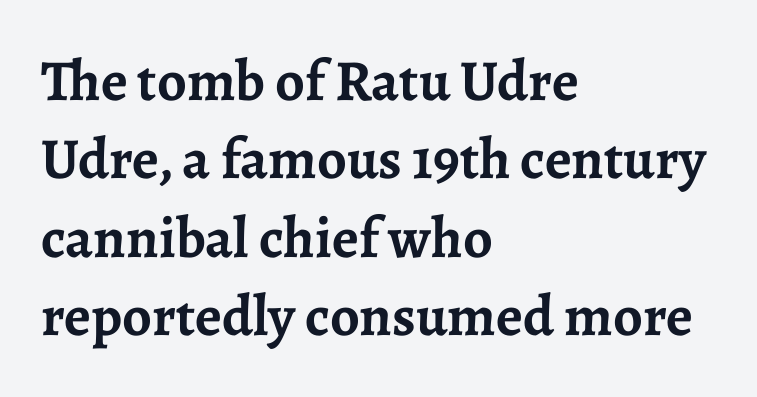
{"serif": "yes", "italic": "no", "bold": "yes", "weight": "semibold", "width": "normal", "stroke_contrast": "low", "x_height": "medium", "monospaced": "no", "underline": "no", "align": "left", "line_spacing": "normal", "line_spacing_ratio": 1.35, "letter_spacing": "normal", "letter_spacing_em": 0.0, "glyph_px": 58}
